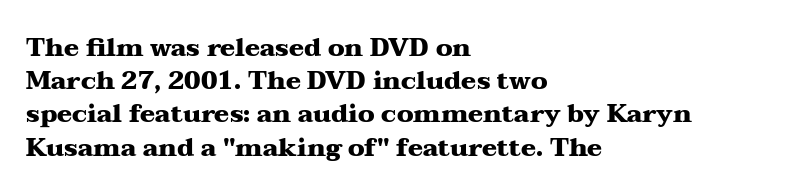
The image shows 25 px bold type, upright; set left-aligned, normal line spacing (1.33x), normal letter spacing, not underlined.
